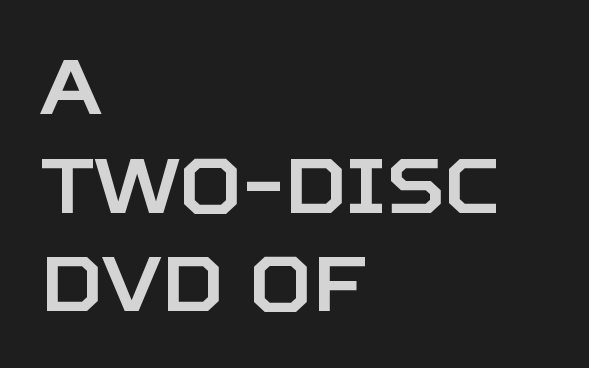
The image shows 77 px sans-serif type, upright; set left-aligned, normal line spacing (1.28x), normal letter spacing, not underlined; low stroke contrast and a large x-height.
